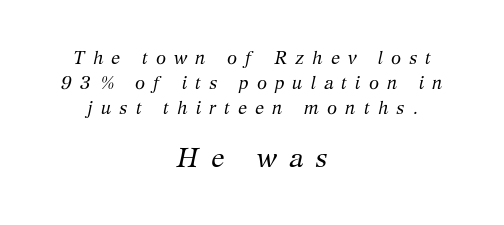
Tracking value appears strongly positive — letters spread wide. Stem width sits at or under what a default text font uses. Vertical spacing — default. Two sizes are in play, and the larger belongs to the second block. Does the lettering tilt? It does — this is italic.
